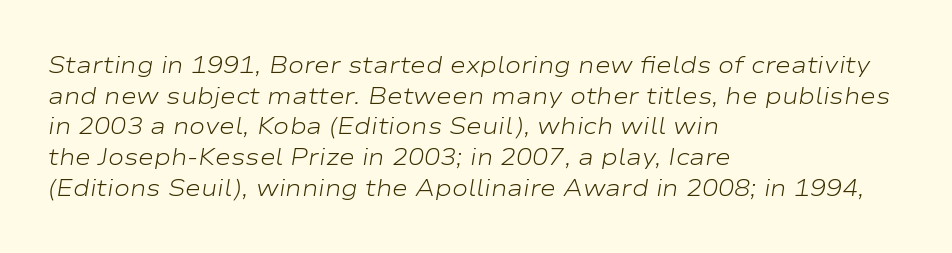
Q: Is the text bold? A: No.
Q: Is the text italic (slanted)? A: Yes, it leans right by about 9 degrees.
Q: Is the text underlined? A: No.
Q: How is the paragraph aligned? A: Left-aligned.
Q: Is the spacing between letters normal or unusually wide? A: Normal.
Q: Is the spacing between lines tight, normal or loose? A: Normal.
